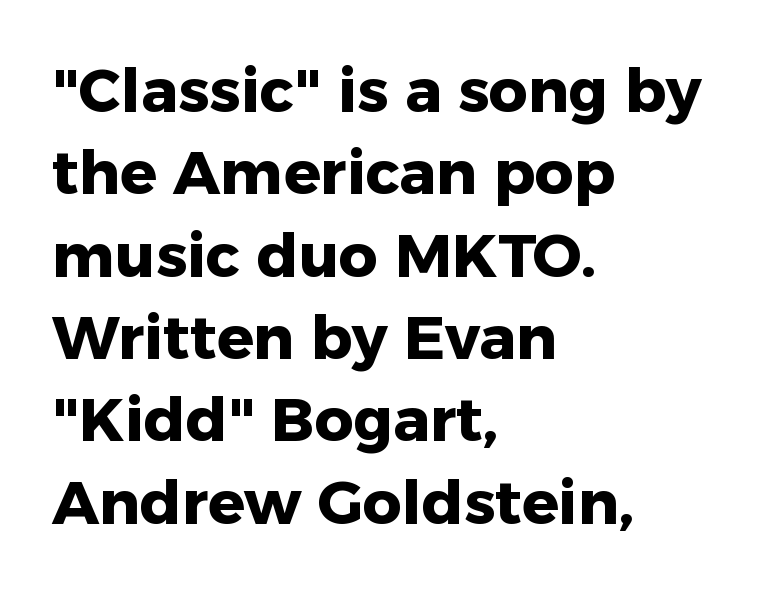
Q: Is the text bold? A: Yes.
Q: Is the text italic (slanted)? A: No, it is upright.
Q: Is the typeface a serif or a sans-serif typeface? A: Sans-serif.
Q: Is the text underlined? A: No.
Q: How is the paragraph aligned? A: Left-aligned.
Q: Is the spacing between letters normal or unusually wide? A: Normal.
Q: Is the spacing between lines tight, normal or loose? A: Normal.
Q: Width (condensed, normal, or wide)? A: Normal.
Q: Stroke contrast? A: Low.
Q: x-height? A: Medium.
Q: Monospaced? A: No.
